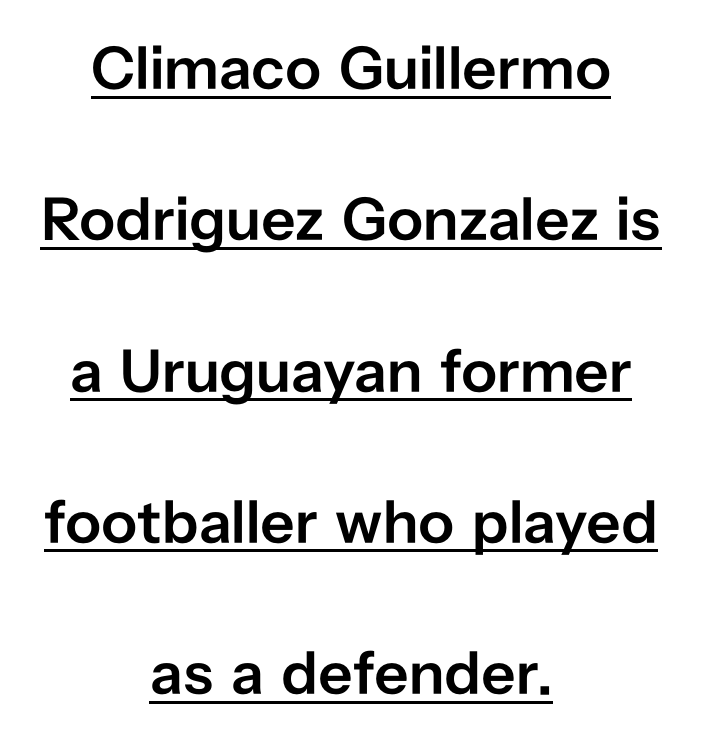
{"serif": "no", "italic": "no", "bold": "semi", "weight": "semibold", "width": "normal", "stroke_contrast": "low", "x_height": "medium", "monospaced": "no", "underline": "yes", "align": "center", "line_spacing": "loose", "line_spacing_ratio": 2.48, "letter_spacing": "normal", "letter_spacing_em": 0.0, "glyph_px": 61}
